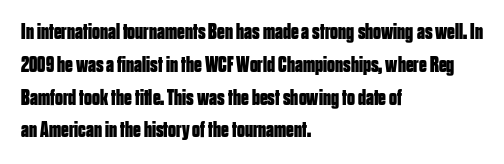
Nobody touched the tracking dial on this one. Alignment: flush left. Tall strokes in this sample are plumb rather than angled. Weight: bold.
